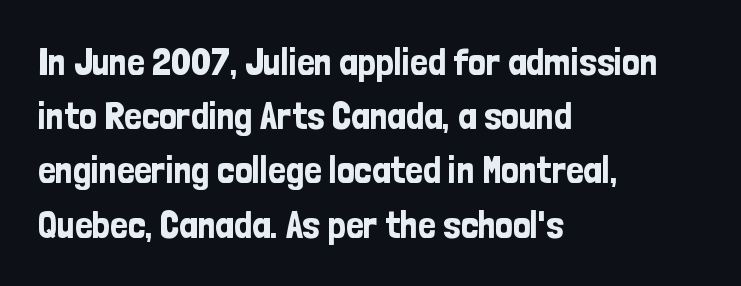
{"serif": "no", "italic": "no", "width": "condensed", "stroke_contrast": "low", "x_height": "medium", "monospaced": "no", "underline": "no", "align": "left", "line_spacing": "normal", "line_spacing_ratio": 1.39, "letter_spacing": "normal", "letter_spacing_em": 0.0, "glyph_px": 39}
